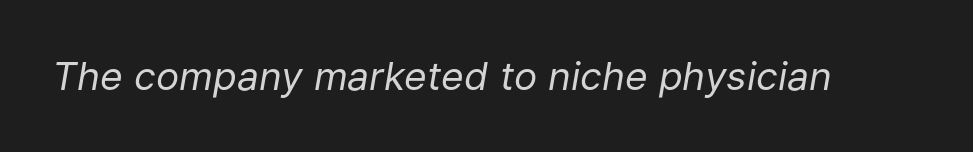
{"italic": "yes", "lean": "right", "slant_degrees": 9, "bold": "no", "weight": "regular", "width": "normal", "stroke_contrast": "low", "x_height": "medium", "monospaced": "no", "underline": "no", "letter_spacing": "normal", "letter_spacing_em": 0.0, "glyph_px": 39}
